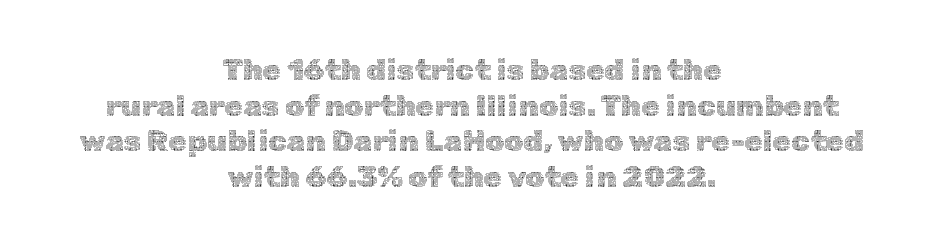
The image shows 30 px thin type, upright; set centered, line spacing 1.19x, normal letter spacing, not underlined; a medium x-height.
